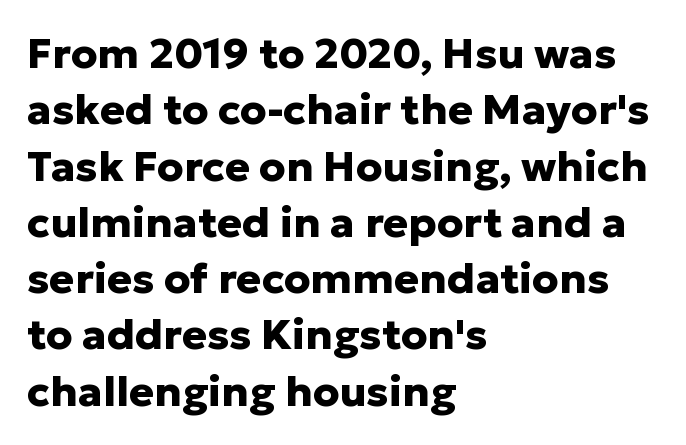
Q: Is the text bold? A: Yes.
Q: Is the text italic (slanted)? A: No, it is upright.
Q: Is the typeface a serif or a sans-serif typeface? A: Sans-serif.
Q: Is the text underlined? A: No.
Q: How is the paragraph aligned? A: Left-aligned.
Q: Is the spacing between letters normal or unusually wide? A: Normal.
Q: Is the spacing between lines tight, normal or loose? A: Normal.
Q: Width (condensed, normal, or wide)? A: Normal.
Q: Stroke contrast? A: Low.
Q: x-height? A: Medium.
Q: Monospaced? A: No.
